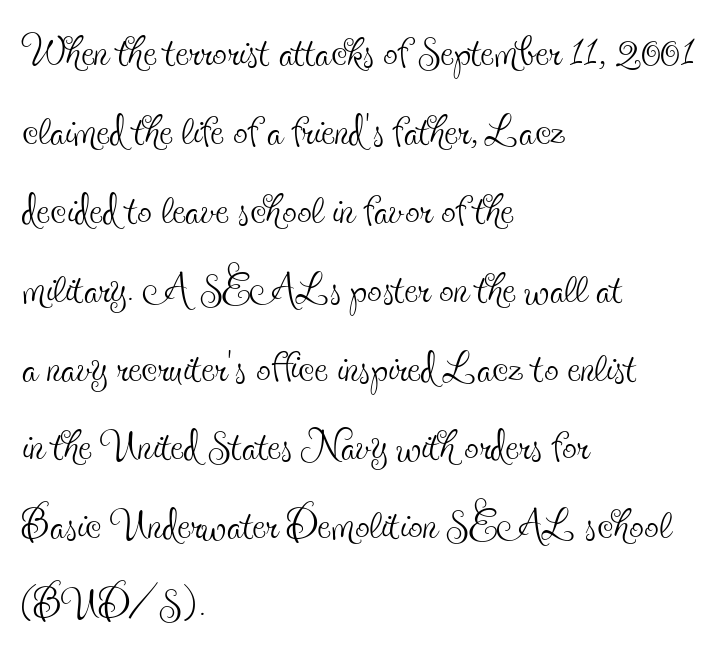
Q: Is the text bold? A: No.
Q: Is the typeface a serif or a sans-serif typeface? A: Serif.
Q: Is the text underlined? A: No.
Q: How is the paragraph aligned? A: Left-aligned.
Q: Is the spacing between letters normal or unusually wide? A: Normal.
Q: Is the spacing between lines tight, normal or loose? A: Normal.
Q: Width (condensed, normal, or wide)? A: Condensed.
Q: x-height? A: Small.
Q: Monospaced? A: No.
